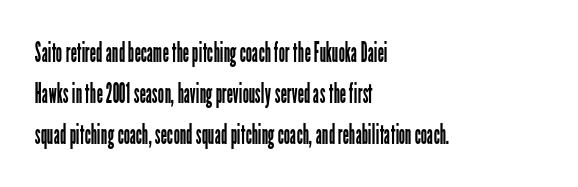
Q: Is the text bold? A: No.
Q: Is the text italic (slanted)? A: No, it is upright.
Q: Is the typeface a serif or a sans-serif typeface? A: Sans-serif.
Q: Is the text underlined? A: No.
Q: How is the paragraph aligned? A: Left-aligned.
Q: Is the spacing between letters normal or unusually wide? A: Normal.
Q: Is the spacing between lines tight, normal or loose? A: Normal.
Q: Width (condensed, normal, or wide)? A: Condensed.
Q: Stroke contrast? A: Low.
Q: x-height? A: Medium.
Q: Monospaced? A: No.
